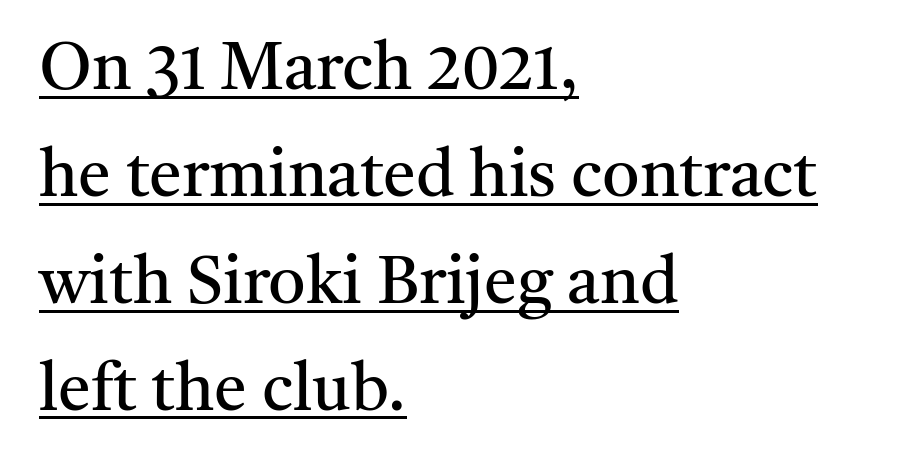
The image shows 66 px regular-weight serif type, upright; set left-aligned, normal line spacing (1.62x), normal letter spacing, underlined; medium stroke contrast and a medium x-height.
